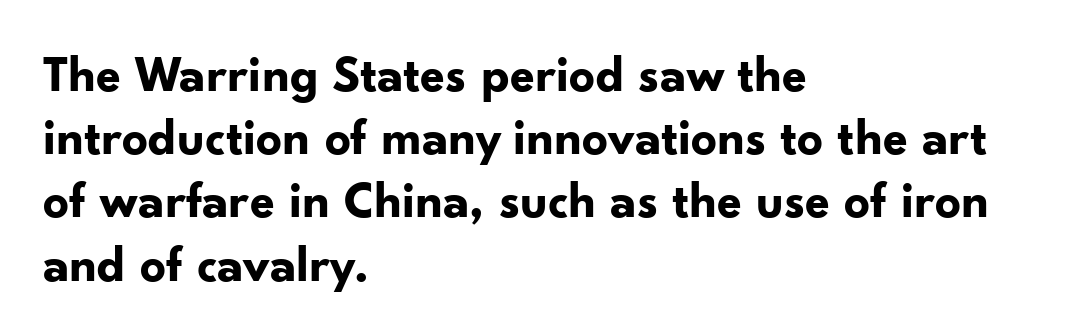
{"serif": "no", "italic": "no", "bold": "yes", "weight": "bold", "width": "normal", "stroke_contrast": "low", "x_height": "small", "monospaced": "no", "underline": "no", "align": "left", "line_spacing_ratio": 1.24, "letter_spacing": "normal", "letter_spacing_em": 0.0, "glyph_px": 51}
